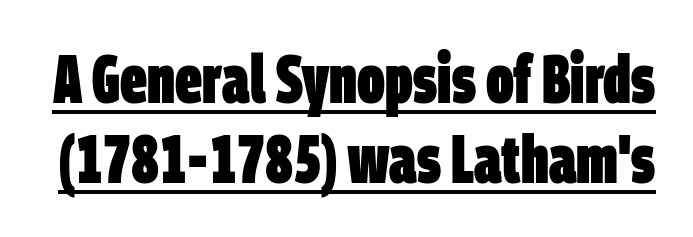
{"serif": "no", "bold": "yes", "weight": "heavy", "width": "condensed", "stroke_contrast": "low", "x_height": "large", "monospaced": "no", "underline": "yes", "line_spacing_ratio": 1.19, "letter_spacing": "normal", "letter_spacing_em": 0.0, "glyph_px": 67}
